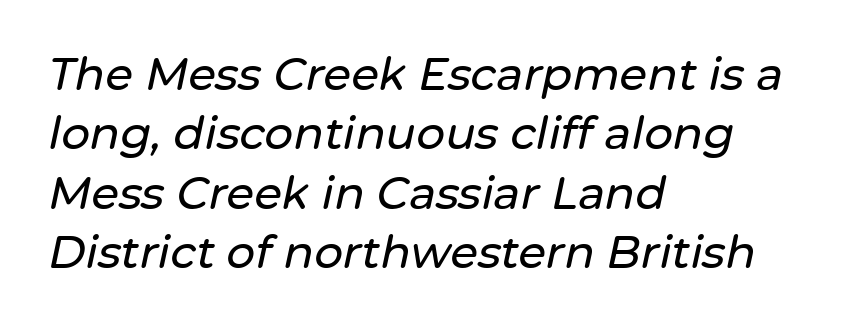
Tracking here is standard; glyphs follow each other at the usual distance. The face used here is proportionally spaced, like ordinary book or web type. The lettering tilts uniformly, giving the passage an italic look. The lines are quadded left. The rendering uses a moderate line-height, typical for paragraphs.
